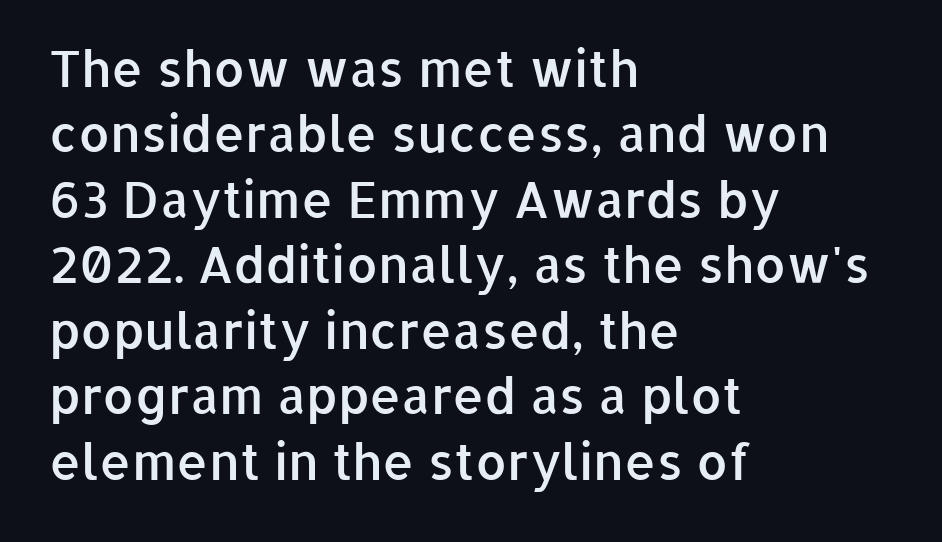
{"serif": "no", "italic": "no", "bold": "semi", "weight": "semibold", "width": "normal", "stroke_contrast": "low", "x_height": "medium", "monospaced": "no", "underline": "no", "align": "left", "line_spacing": "normal", "line_spacing_ratio": 1.31, "letter_spacing": "normal", "letter_spacing_em": 0.0, "glyph_px": 50}
